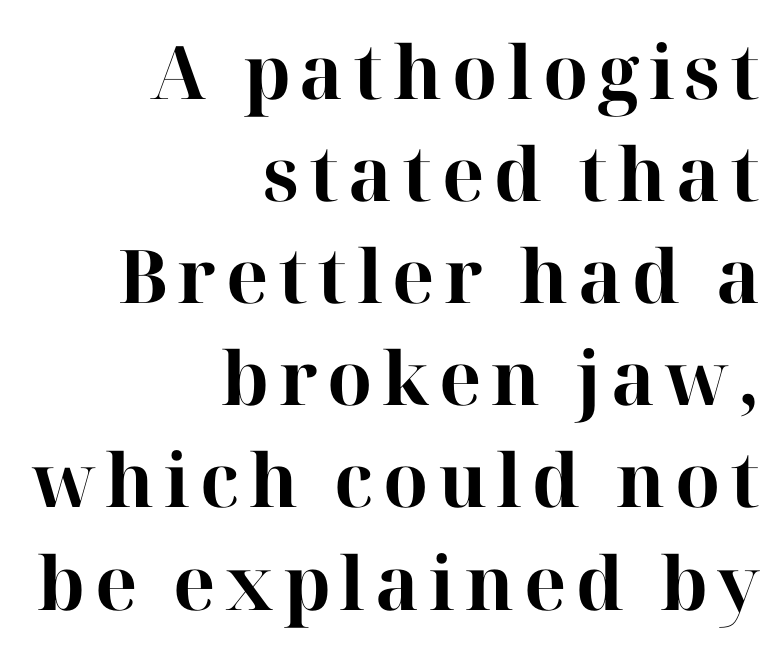
Q: Is the text bold? A: Yes.
Q: Is the text italic (slanted)? A: No, it is upright.
Q: Is the typeface a serif or a sans-serif typeface? A: Serif.
Q: Is the text underlined? A: No.
Q: How is the paragraph aligned? A: Right-aligned.
Q: Is the spacing between lines tight, normal or loose? A: Normal.
Q: Width (condensed, normal, or wide)? A: Normal.
Q: Stroke contrast? A: High.
Q: x-height? A: Medium.
Q: Monospaced? A: No.
